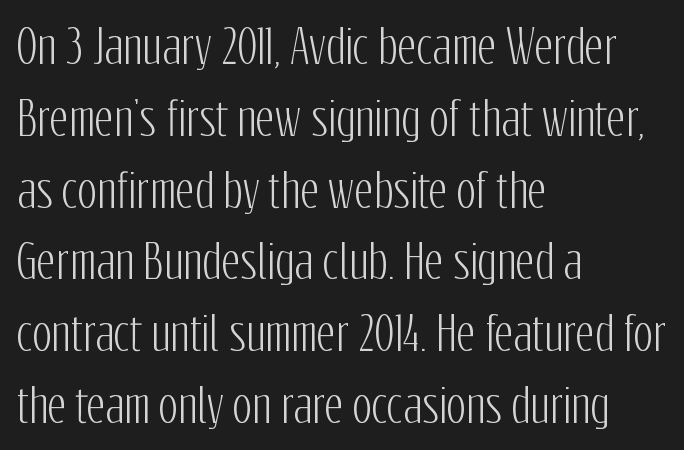
Serifs: no, the terminals of the letterforms are clean. The compositor pushed each line to the left boundary. A roman cut, with each character standing at attention. The area under the type is left untouched.
